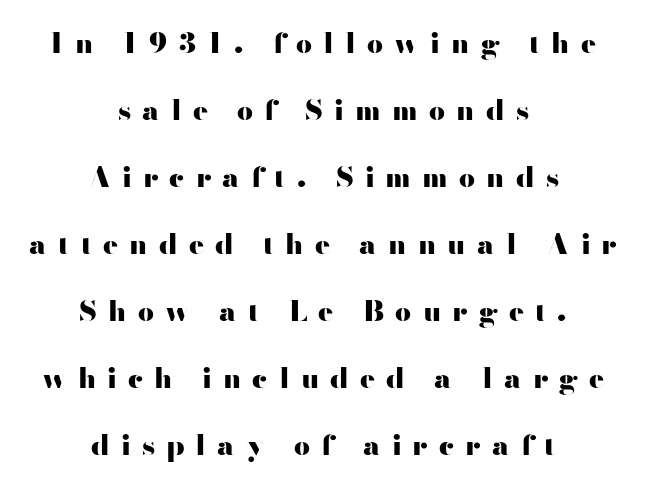
Characters remain perfectly vertical along every line. Look at the tracking — it's clearly loosened, letters drifting apart. Notice the wide empty band between every row — that's loose leading. The sample has been set heavy, in full bold. Layout note: lines centered.
